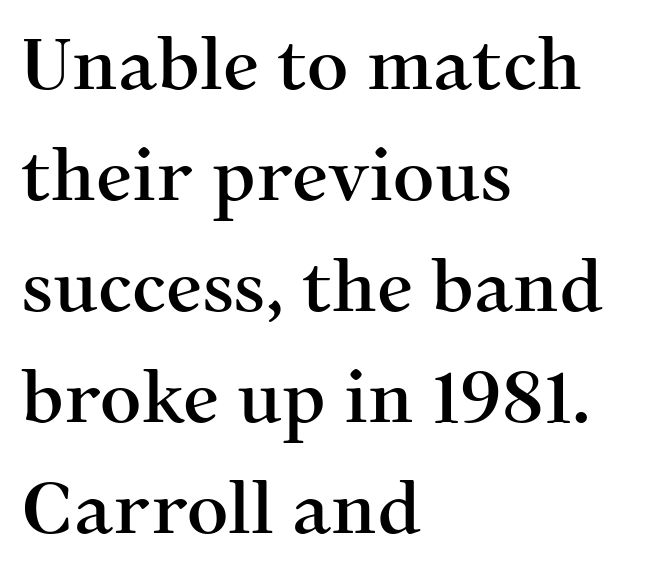
The image shows 72 px serif type, upright; set left-aligned, normal line spacing (1.54x), normal letter spacing, not underlined; medium stroke contrast and a medium x-height.
